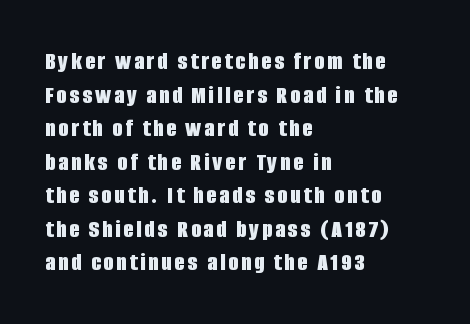
The image shows 26 px bold type, upright; set left-aligned, normal line spacing (1.29x), not underlined.
